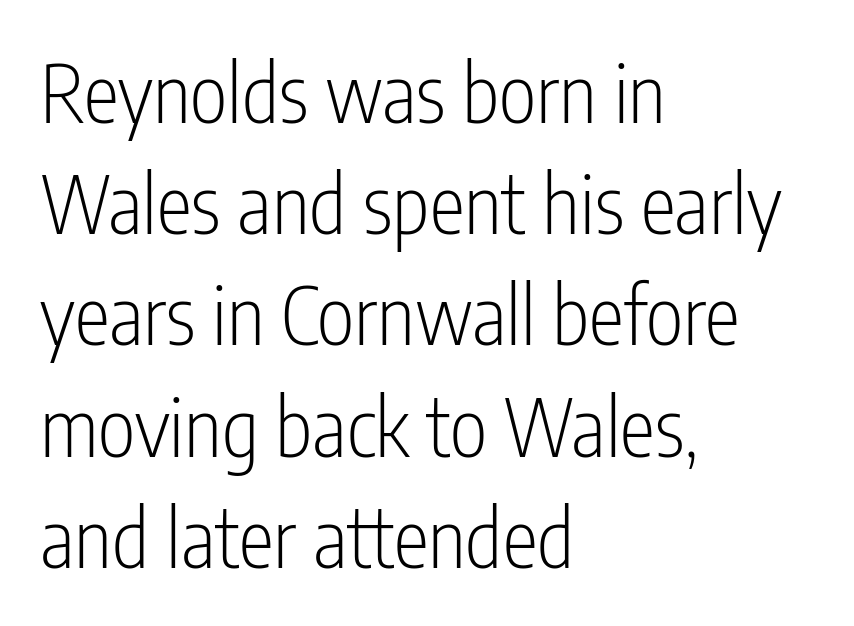
A quiet, ordinary-to-light weight characterises the typeface. The vertical gap from one line to the next is medium. The gaps between neighbouring characters are ordinary and unremarkable. Alignment: flush left. No italicization has been applied; the sample stays upright.
